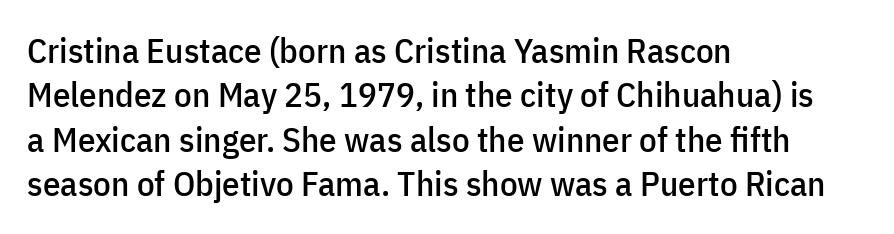
Q: Is the text italic (slanted)? A: No, it is upright.
Q: Is the typeface a serif or a sans-serif typeface? A: Sans-serif.
Q: Is the text underlined? A: No.
Q: How is the paragraph aligned? A: Left-aligned.
Q: Is the spacing between letters normal or unusually wide? A: Normal.
Q: Is the spacing between lines tight, normal or loose? A: Normal.
Q: Width (condensed, normal, or wide)? A: Condensed.
Q: Stroke contrast? A: Low.
Q: x-height? A: Medium.
Q: Monospaced? A: No.
